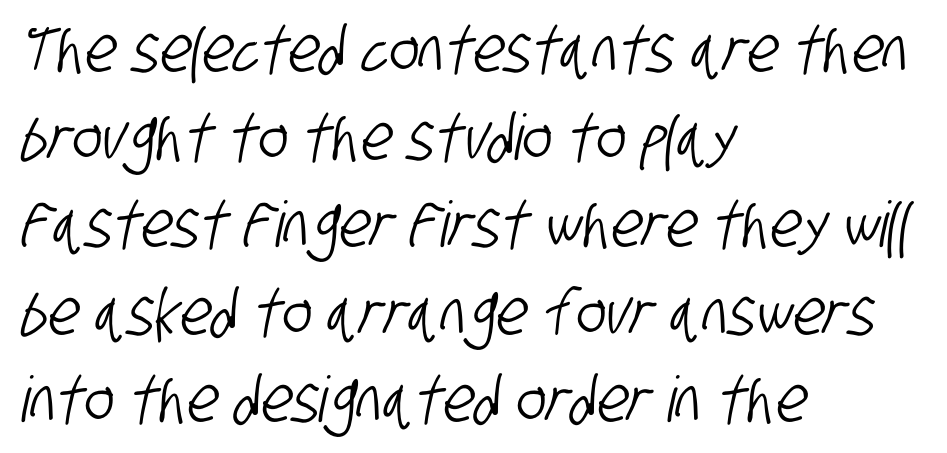
{"serif": "no", "width": "condensed", "stroke_contrast": "low", "x_height": "large", "monospaced": "no", "underline": "no", "align": "left", "line_spacing": "normal", "line_spacing_ratio": 1.39, "letter_spacing": "normal", "letter_spacing_em": 0.0, "glyph_px": 63}
